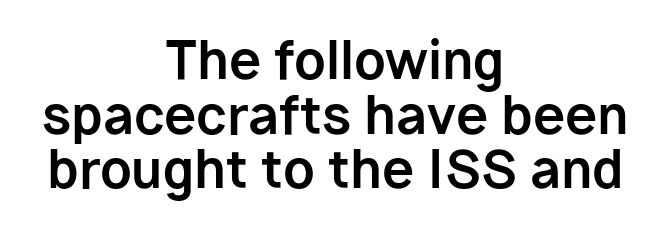
The image shows 52 px bold sans-serif type, upright; set centered, tight line spacing (1.05x), normal letter spacing, not underlined; low stroke contrast and a medium x-height.
